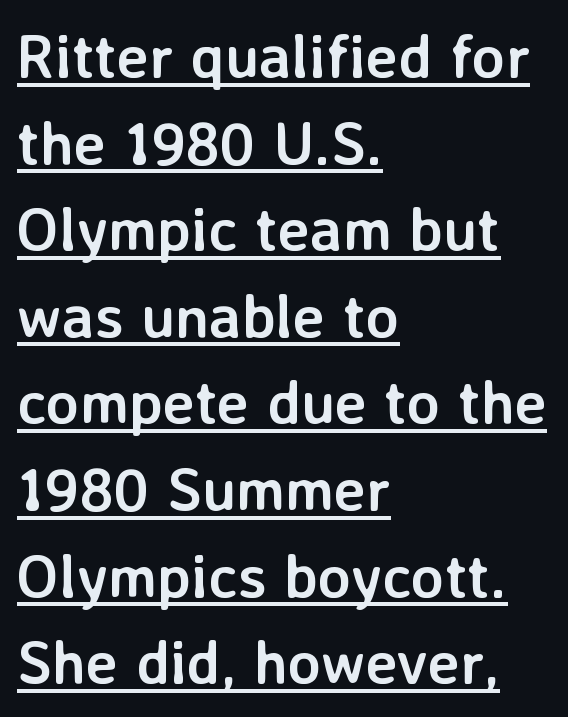
Q: Is the text bold? A: Yes.
Q: Is the text italic (slanted)? A: No, it is upright.
Q: Is the typeface a serif or a sans-serif typeface? A: Sans-serif.
Q: Is the text underlined? A: Yes.
Q: How is the paragraph aligned? A: Left-aligned.
Q: Is the spacing between letters normal or unusually wide? A: Normal.
Q: Is the spacing between lines tight, normal or loose? A: Normal.
Q: Width (condensed, normal, or wide)? A: Normal.
Q: Stroke contrast? A: Low.
Q: x-height? A: Medium.
Q: Monospaced? A: No.
